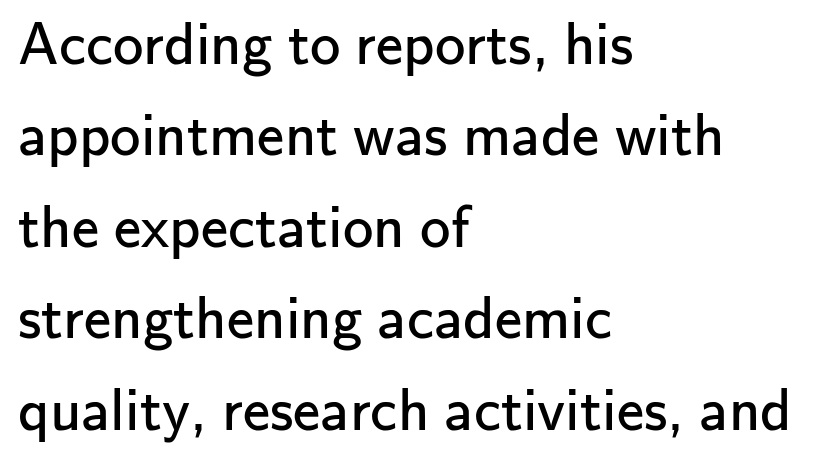
Do the letters lean? They stand straight. The cut favours lightness, reaching ordinary text weight at its darkest. A typesetter would call this leading conventional body-copy spacing. Students, note that the glyphs here touch the page at normal intervals. The ragged edge is on the right, which tells us the setting is flush left.
